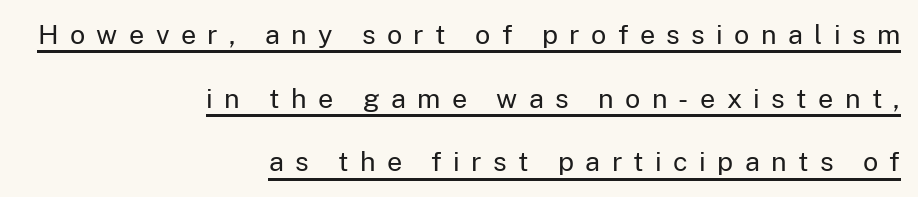
Alignment: flush right. Beneath each row of characters lies a ruled line. Stroke thickness stays within the range of a standard reading face or lighter. The typography opts for an upright posture over an oblique one.
